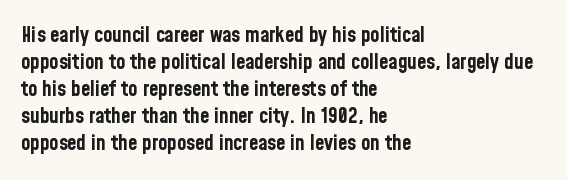
Q: Is the text bold? A: Yes.
Q: Is the text italic (slanted)? A: No, it is upright.
Q: Is the text underlined? A: No.
Q: How is the paragraph aligned? A: Left-aligned.
Q: Is the spacing between letters normal or unusually wide? A: Normal.
Q: Is the spacing between lines tight, normal or loose? A: Normal.
